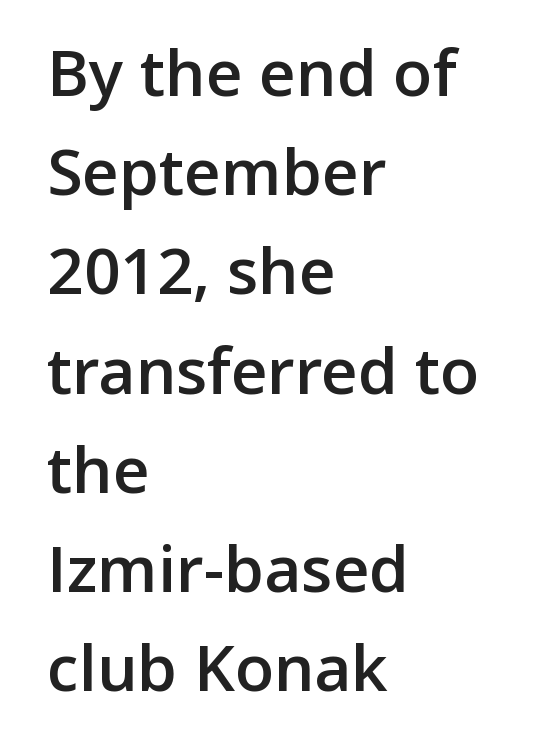
{"serif": "no", "italic": "no", "bold": "semi", "weight": "semibold", "width": "normal", "stroke_contrast": "low", "x_height": "medium", "monospaced": "no", "underline": "no", "align": "left", "line_spacing": "normal", "line_spacing_ratio": 1.55, "letter_spacing": "normal", "letter_spacing_em": 0.0, "glyph_px": 64}
